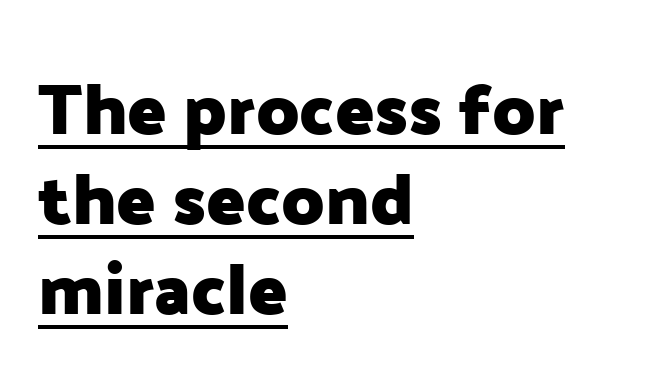
{"serif": "no", "italic": "no", "bold": "yes", "weight": "heavy", "width": "normal", "stroke_contrast": "low", "x_height": "medium", "monospaced": "no", "underline": "yes", "align": "left", "line_spacing": "normal", "line_spacing_ratio": 1.25, "letter_spacing": "normal", "letter_spacing_em": 0.0, "glyph_px": 72}
